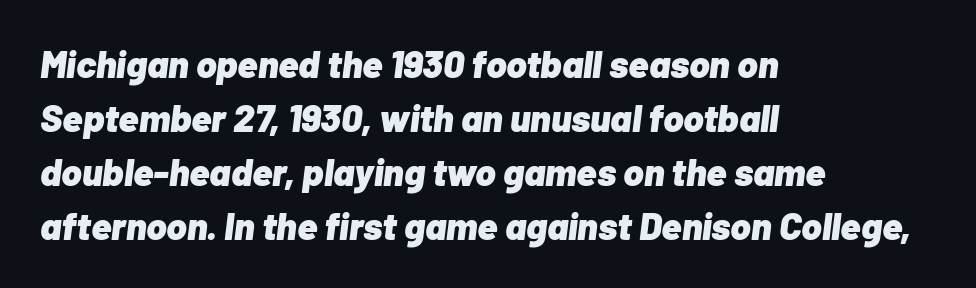
Compared with a centered layout, this one pins lines to the left instead. Summary of vertical rhythm: regular, with standard interline spacing. As a designer I'd log this as weight 700, bold. In terms of posture, this sample is oblique. Beneath every word, the page is bare.
